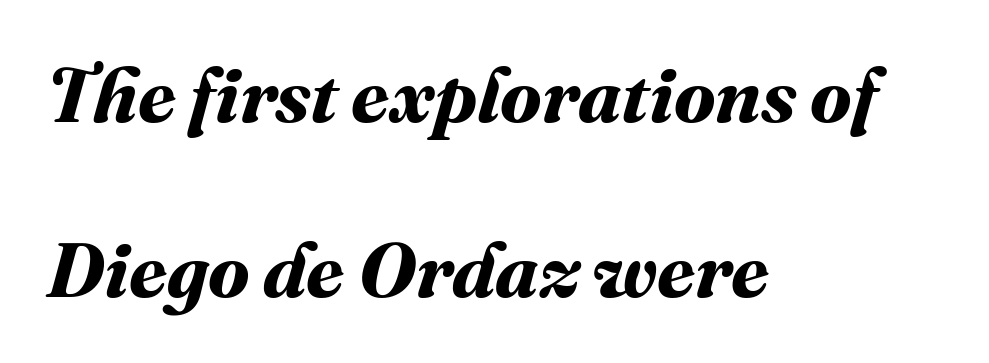
The image shows 77 px bold type; set left-aligned, loose line spacing (2.27x), normal letter spacing, not underlined; medium stroke contrast and a medium x-height.
